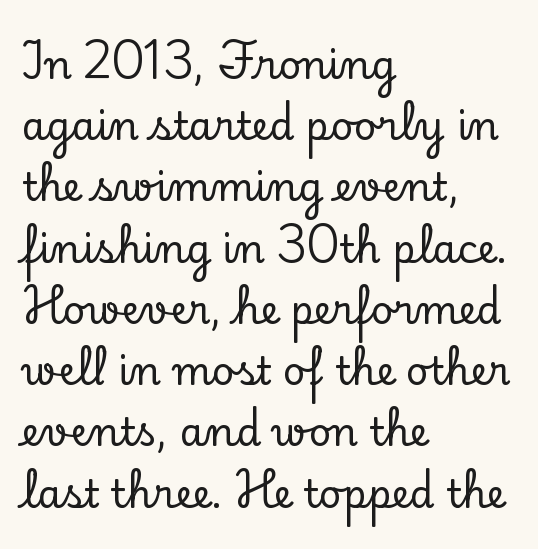
Q: Is the text italic (slanted)? A: No, it is upright.
Q: Is the typeface a serif or a sans-serif typeface? A: Serif.
Q: Is the text underlined? A: No.
Q: How is the paragraph aligned? A: Left-aligned.
Q: Is the spacing between letters normal or unusually wide? A: Normal.
Q: Is the spacing between lines tight, normal or loose? A: Normal.
Q: Width (condensed, normal, or wide)? A: Normal.
Q: Stroke contrast? A: Low.
Q: x-height? A: Small.
Q: Monospaced? A: No.
